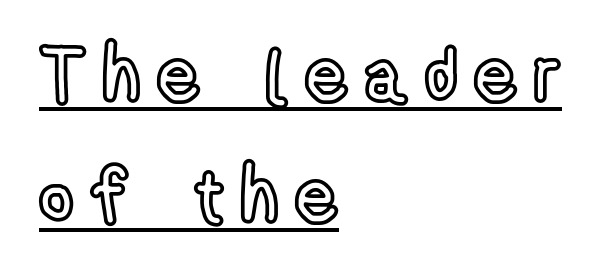
Q: Is the text italic (slanted)? A: No, it is upright.
Q: Is the text underlined? A: Yes.
Q: How is the paragraph aligned? A: Left-aligned.
Q: Is the spacing between letters normal or unusually wide? A: Unusually wide.
Q: Is the spacing between lines tight, normal or loose? A: Normal.
Q: Width (condensed, normal, or wide)? A: Condensed.
Q: x-height? A: Medium.
Q: Monospaced? A: No.
